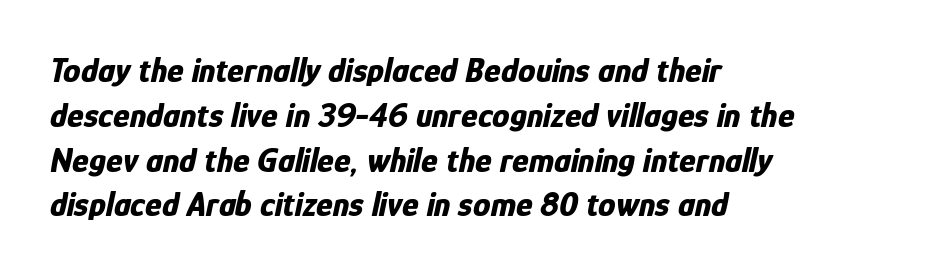
Would a proofreader flag this as italicized? Yes. The passage shown has conventional tracking throughout. Line spacing here is normal. The setting favours the left margin, as ordinary paragraphs usually do. Words float on clear page, feet unadorned.
